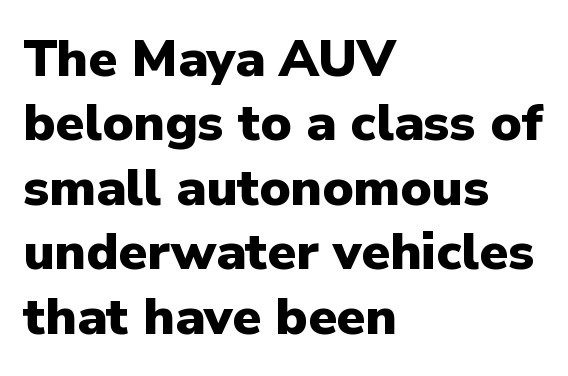
The image shows 52 px heavy sans-serif type, upright; set left-aligned, line spacing 1.24x, normal letter spacing, not underlined; low stroke contrast and a medium x-height.
